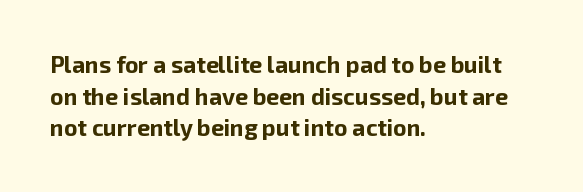
Q: Is the text bold? A: Yes.
Q: Is the text italic (slanted)? A: No, it is upright.
Q: Is the text underlined? A: No.
Q: How is the paragraph aligned? A: Left-aligned.
Q: Is the spacing between letters normal or unusually wide? A: Normal.
Q: Is the spacing between lines tight, normal or loose? A: Normal.
